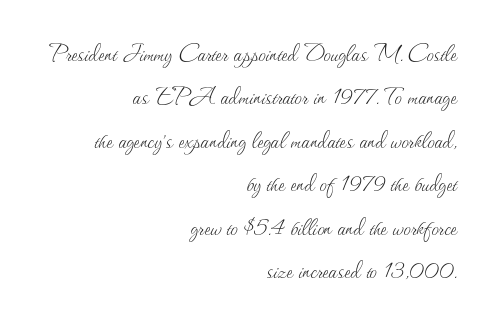
Check the space under the baseline: it is left empty. The typesetting does not lean heavy: it is not bold. How would I describe the line gaps? Plain and ordinary. Which margin do the lines hug? The right one — the left edge is uneven.
